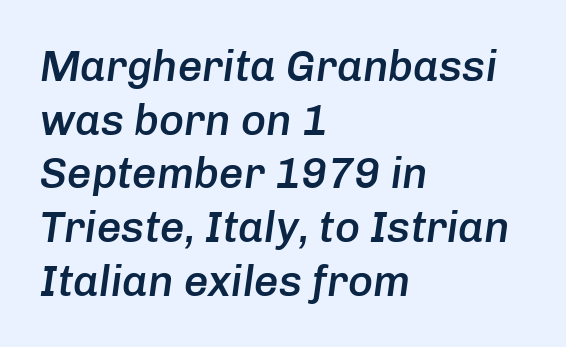
The face used here is proportionally spaced, like ordinary book or web type. The strip under each line holds only bare page. Every character sits at an angle, as italics do. Firm but not heavy-handed strokes: this text is semibold. The ragged edge is on the right, which tells us the setting is flush left.
